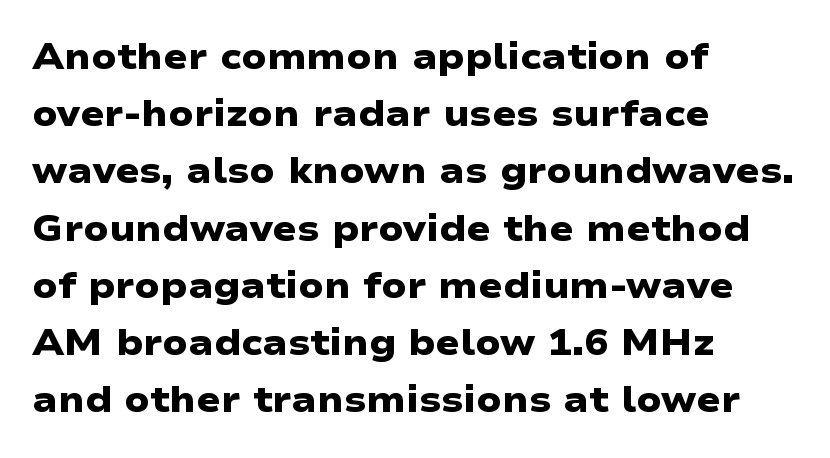
{"serif": "no", "bold": "yes", "weight": "heavy", "width": "wide", "stroke_contrast": "low", "x_height": "medium", "monospaced": "no", "underline": "no", "align": "left", "line_spacing": "normal", "line_spacing_ratio": 1.59, "letter_spacing": "normal", "letter_spacing_em": 0.0, "glyph_px": 36}
